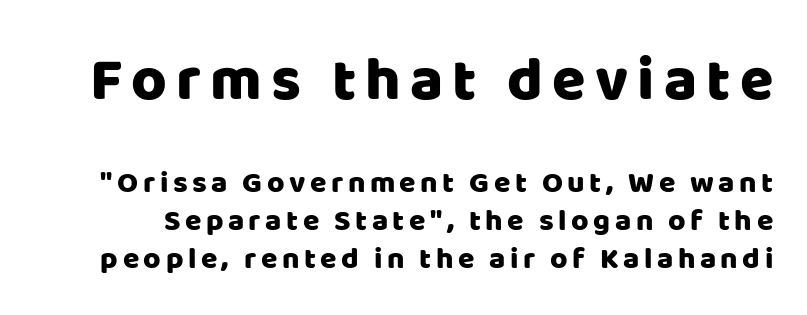
{"serif": "no", "italic": "no", "width": "normal", "stroke_contrast": "low", "x_height": "large", "monospaced": "no", "underline": "no", "line_spacing": "normal", "line_spacing_ratio": 1.27, "larger_block": "first", "size_ratio": 2.03, "glyph_px": 61}
